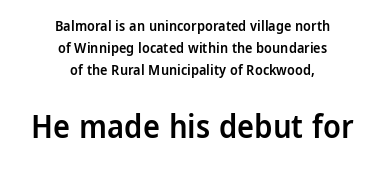
Q: Is the text bold? A: Semi-bold.
Q: Is the text italic (slanted)? A: No, it is upright.
Q: Is the typeface a serif or a sans-serif typeface? A: Sans-serif.
Q: Is the text underlined? A: No.
Q: How is the paragraph aligned? A: Centered.
Q: Is the spacing between letters normal or unusually wide? A: Normal.
Q: Is the spacing between lines tight, normal or loose? A: Normal.
Q: Which block of text is set in a larger size, the first (top) or the second (bottom)? A: The second (bottom) one.
Q: Width (condensed, normal, or wide)? A: Normal.
Q: Stroke contrast? A: Low.
Q: x-height? A: Medium.
Q: Monospaced? A: No.
